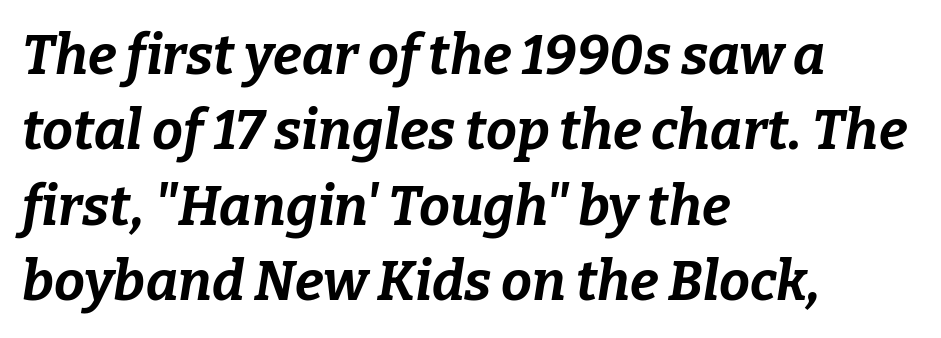
The image shows 55 px bold type, italic (leaning right); set left-aligned, normal line spacing (1.37x), normal letter spacing, not underlined; low stroke contrast and a medium x-height.
